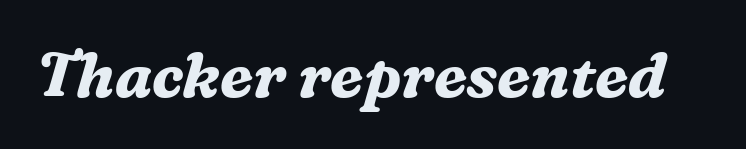
{"serif": "yes", "italic": "yes", "lean": "right", "slant_degrees": 16, "bold": "yes", "weight": "bold", "width": "normal", "stroke_contrast": "medium", "x_height": "medium", "monospaced": "no", "underline": "no", "letter_spacing": "normal", "letter_spacing_em": 0.0, "glyph_px": 62}
